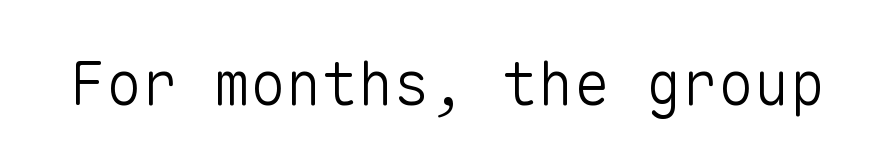
The image shows 60 px light sans-serif type, upright, monospaced; set normal letter spacing, not underlined; low stroke contrast and a medium x-height.
